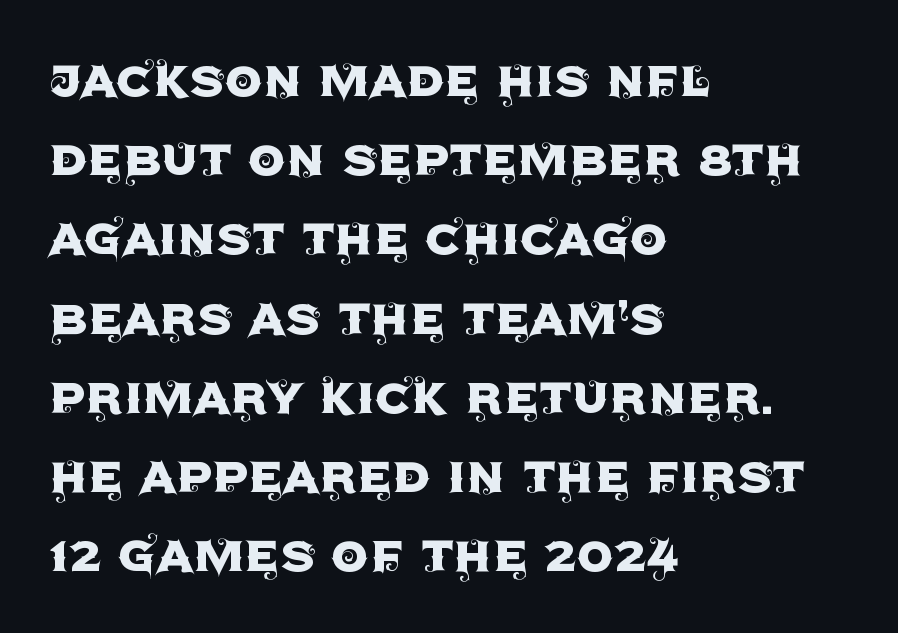
{"serif": "no", "italic": "no", "width": "normal", "x_height": "large", "monospaced": "no", "underline": "no", "align": "left", "line_spacing": "normal", "line_spacing_ratio": 1.32, "letter_spacing": "normal", "letter_spacing_em": 0.0, "glyph_px": 60}
